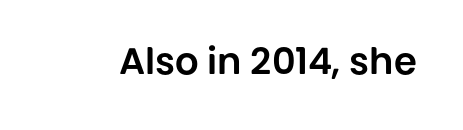
Rule under the text: the space is simply empty. Notice how the stems are strictly vertical — no italics here. The letters advance in unequal steps, a hallmark of proportional type. Nothing sits at the stroke ends, so this counts as sans-serif. Look at the tracking — it's just the regular setting, nothing added.
